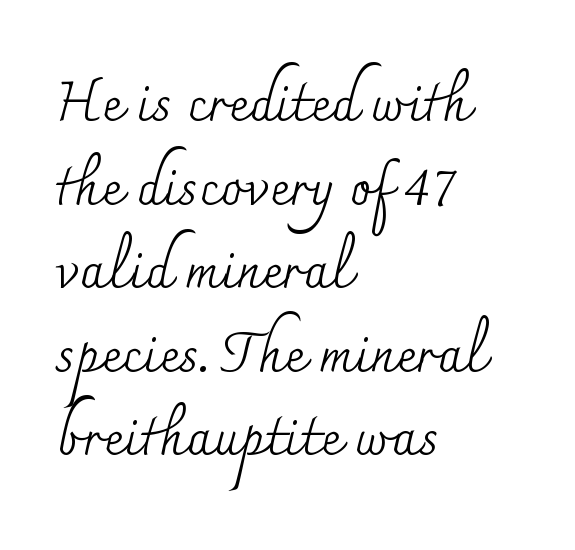
Q: Is the text bold? A: No.
Q: Is the text italic (slanted)? A: Yes.
Q: Is the typeface a serif or a sans-serif typeface? A: Serif.
Q: Is the text underlined? A: No.
Q: How is the paragraph aligned? A: Left-aligned.
Q: Is the spacing between letters normal or unusually wide? A: Normal.
Q: Is the spacing between lines tight, normal or loose? A: Normal.
Q: Width (condensed, normal, or wide)? A: Normal.
Q: Stroke contrast? A: Medium.
Q: x-height? A: Small.
Q: Monospaced? A: No.
